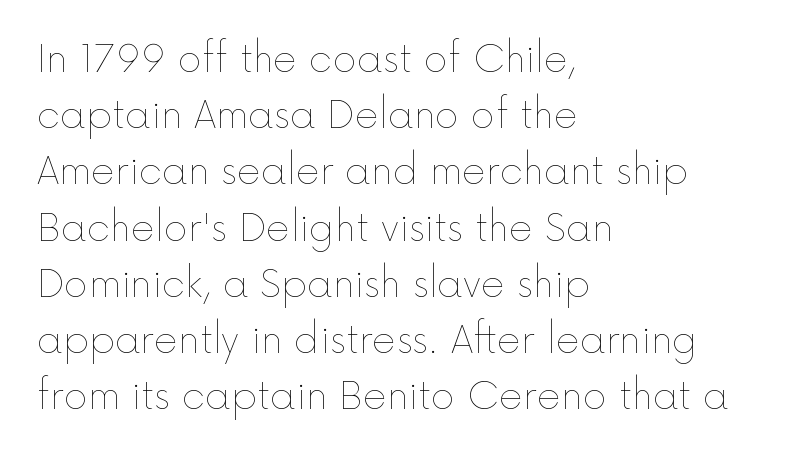
{"italic": "no", "bold": "no", "weight": "thin", "width": "normal", "x_height": "medium", "monospaced": "no", "underline": "no", "align": "left", "line_spacing": "normal", "line_spacing_ratio": 1.52, "letter_spacing": "normal", "letter_spacing_em": 0.0, "glyph_px": 37}
